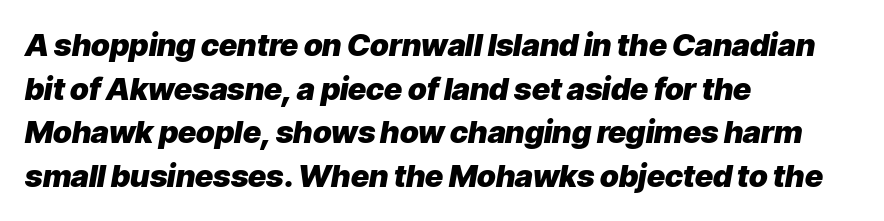
These lines stack with their left ends in a neat column. The glyphs have the mass of a bold cut. In terms of posture, this sample is oblique. The letterforms sit shoulder to shoulder at normal distance. Quick note: interline space is typical. Varying glyph widths throughout — classic text-font behaviour.
